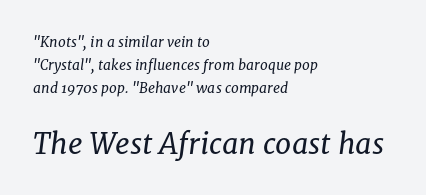
This sample has the flowing, uneven cadence of proportional lettering. Compare the two chunks: the lower has the greater cap height. A normal amount of white space separates one row of letters from the next. The words here are not underlined.
